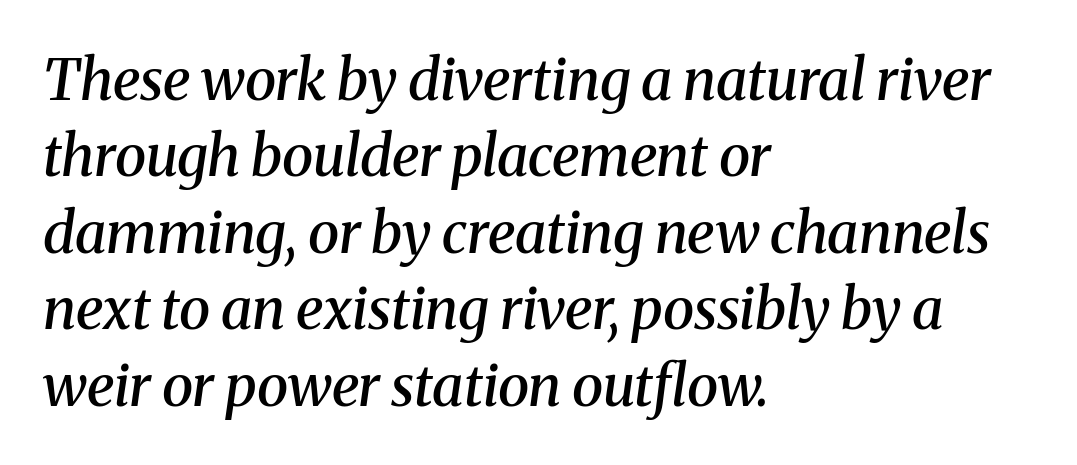
Q: Is the text bold? A: Semi-bold.
Q: Is the text italic (slanted)? A: Yes, it leans right by about 8 degrees.
Q: Is the typeface a serif or a sans-serif typeface? A: Serif.
Q: Is the text underlined? A: No.
Q: How is the paragraph aligned? A: Left-aligned.
Q: Is the spacing between letters normal or unusually wide? A: Normal.
Q: Is the spacing between lines tight, normal or loose? A: Normal.
Q: Width (condensed, normal, or wide)? A: Normal.
Q: Stroke contrast? A: Medium.
Q: x-height? A: Medium.
Q: Monospaced? A: No.
